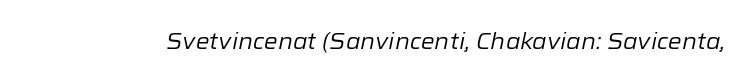
Q: Is the text bold? A: No.
Q: Is the text italic (slanted)? A: Yes, it leans right by about 12 degrees.
Q: Is the text underlined? A: No.
Q: Is the spacing between letters normal or unusually wide? A: Normal.
